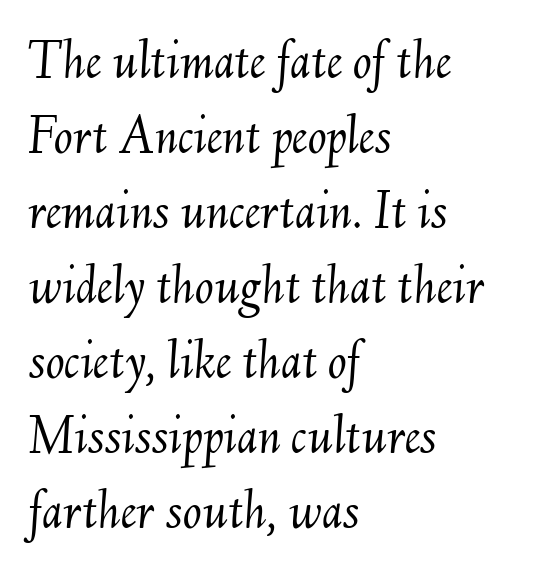
The image shows 56 px light type, italic (leaning right); set left-aligned, normal line spacing (1.34x), normal letter spacing, not underlined; medium stroke contrast and a small x-height.
